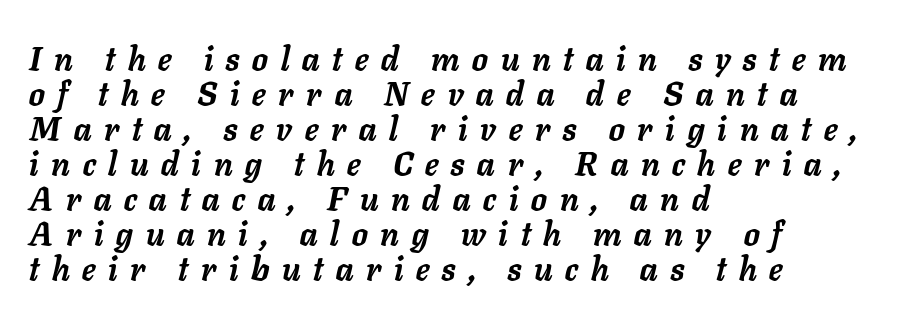
The image shows 33 px semibold type, italic (leaning right); set left-aligned, tight line spacing (1.06x), unusually wide letter spacing (+0.39 em), not underlined; low stroke contrast and a medium x-height.
